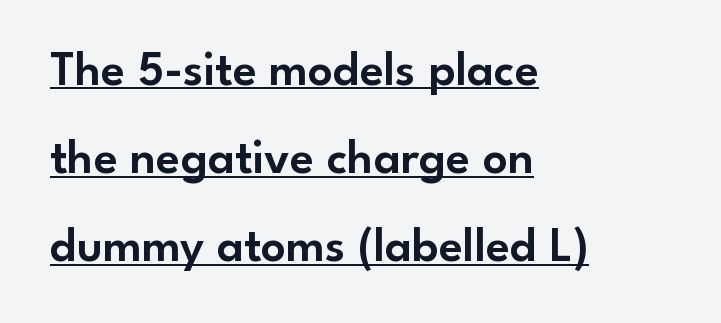
Q: Is the text italic (slanted)? A: No, it is upright.
Q: Is the typeface a serif or a sans-serif typeface? A: Sans-serif.
Q: Is the text underlined? A: Yes.
Q: How is the paragraph aligned? A: Left-aligned.
Q: Is the spacing between letters normal or unusually wide? A: Normal.
Q: Width (condensed, normal, or wide)? A: Normal.
Q: Stroke contrast? A: Low.
Q: x-height? A: Small.
Q: Monospaced? A: No.
